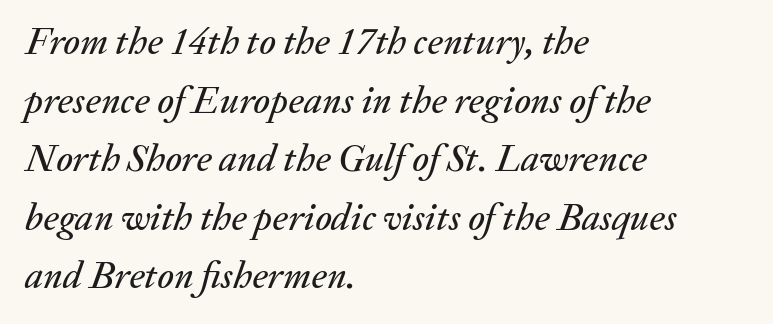
{"italic": "yes", "lean": "right", "slant_degrees": 20, "width": "normal", "stroke_contrast": "medium", "x_height": "medium", "monospaced": "no", "underline": "no", "align": "left", "line_spacing": "normal", "line_spacing_ratio": 1.54, "letter_spacing": "normal", "letter_spacing_em": 0.0, "glyph_px": 38}
